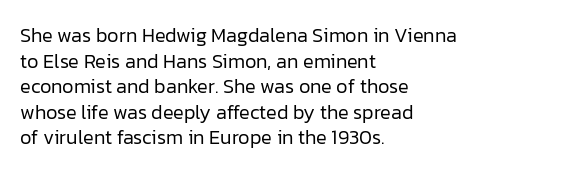
The image shows 20 px text type, upright; set left-aligned, normal line spacing (1.28x), normal letter spacing, not underlined.
